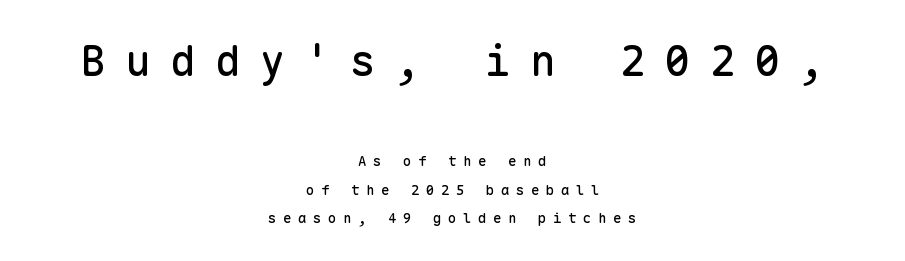
The image shows 42 px sans-serif type, upright, monospaced; set centered, loose line spacing (2.02x), unusually wide letter spacing (+0.47 em), not underlined; the first (top) block is 3.0x larger; low stroke contrast and a medium x-height.
